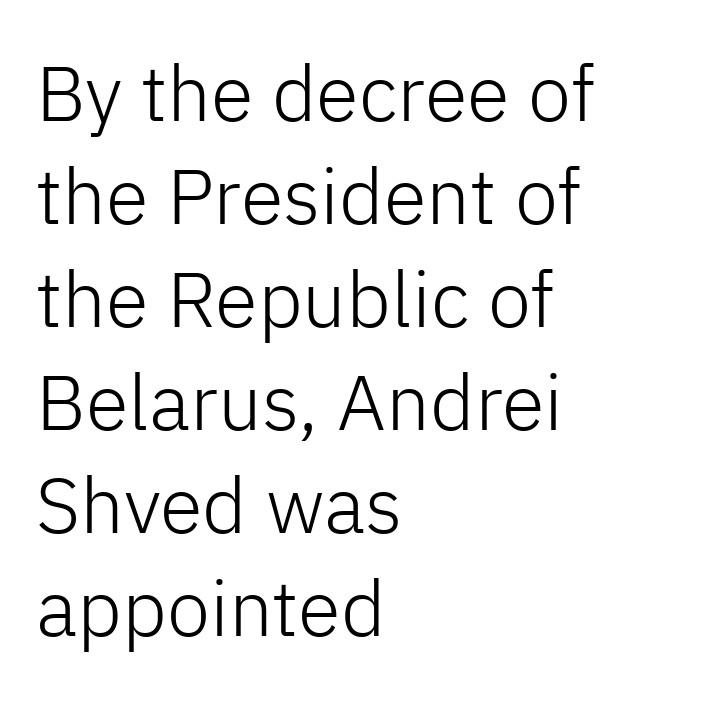
{"serif": "no", "italic": "no", "bold": "no", "weight": "light", "width": "normal", "stroke_contrast": "low", "x_height": "medium", "monospaced": "no", "underline": "no", "align": "left", "line_spacing": "normal", "line_spacing_ratio": 1.32, "letter_spacing": "normal", "letter_spacing_em": 0.0, "glyph_px": 78}
